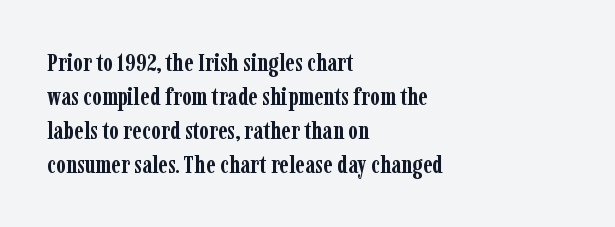
The image shows 25 px bold type, upright; set left-aligned, normal line spacing (1.36x), normal letter spacing, not underlined.
